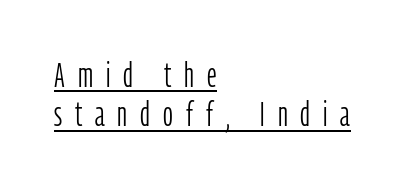
Q: Is the text bold? A: No.
Q: Is the text italic (slanted)? A: No, it is upright.
Q: Is the typeface a serif or a sans-serif typeface? A: Sans-serif.
Q: Is the text underlined? A: Yes.
Q: How is the paragraph aligned? A: Left-aligned.
Q: Is the spacing between letters normal or unusually wide? A: Unusually wide.
Q: Width (condensed, normal, or wide)? A: Condensed.
Q: Stroke contrast? A: Low.
Q: x-height? A: Medium.
Q: Monospaced? A: No.
